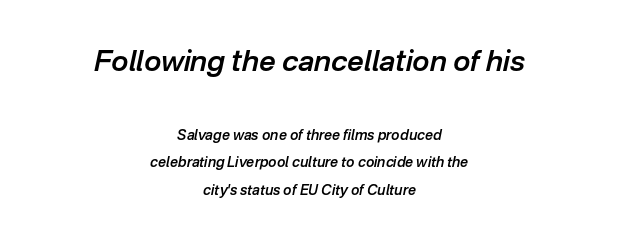
The image shows 29 px semibold type, italic (leaning right); set centered, loose line spacing (1.98x), normal letter spacing, not underlined; the first (top) block is 2.07x larger; low stroke contrast and a medium x-height.
